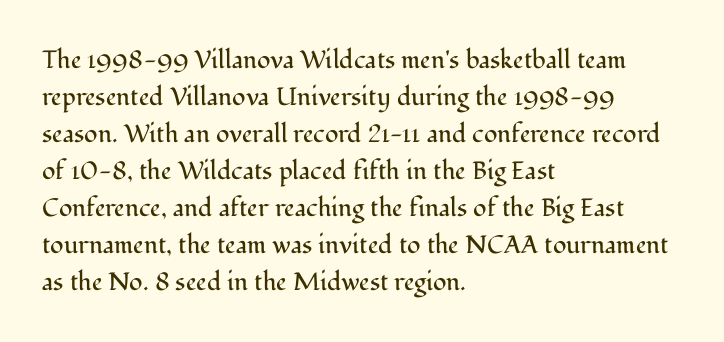
The image shows 25 px text type, upright; set left-aligned, normal line spacing (1.48x), normal letter spacing, not underlined.
